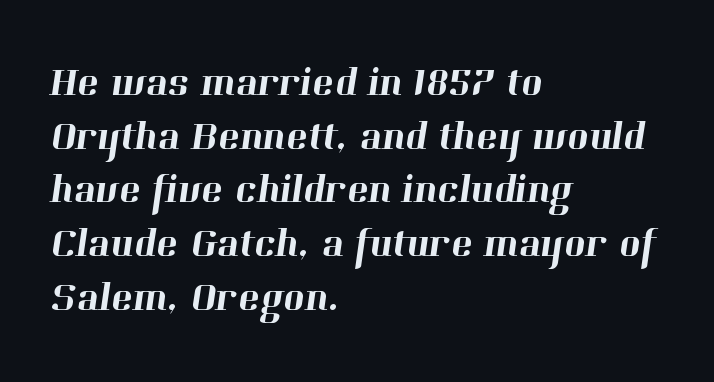
Q: Is the typeface a serif or a sans-serif typeface? A: Serif.
Q: Is the text underlined? A: No.
Q: How is the paragraph aligned? A: Left-aligned.
Q: Is the spacing between letters normal or unusually wide? A: Normal.
Q: Is the spacing between lines tight, normal or loose? A: Normal.
Q: Width (condensed, normal, or wide)? A: Normal.
Q: Stroke contrast? A: High.
Q: x-height? A: Medium.
Q: Monospaced? A: No.
